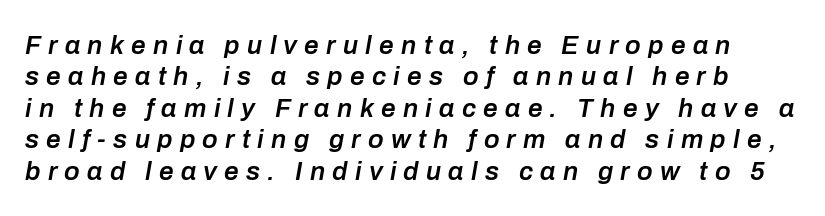
The image shows 26 px text type, italic (leaning right); set line spacing 1.21x, unusually wide letter spacing (+0.28 em), not underlined.
